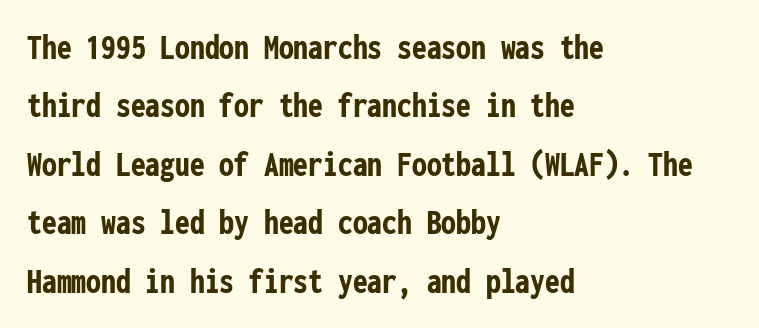
Q: Is the text bold? A: Yes.
Q: Is the text italic (slanted)? A: No, it is upright.
Q: Is the typeface a serif or a sans-serif typeface? A: Sans-serif.
Q: Is the text underlined? A: No.
Q: How is the paragraph aligned? A: Left-aligned.
Q: Is the spacing between letters normal or unusually wide? A: Normal.
Q: Is the spacing between lines tight, normal or loose? A: Normal.
Q: Width (condensed, normal, or wide)? A: Condensed.
Q: Stroke contrast? A: Low.
Q: x-height? A: Medium.
Q: Monospaced? A: Yes.
